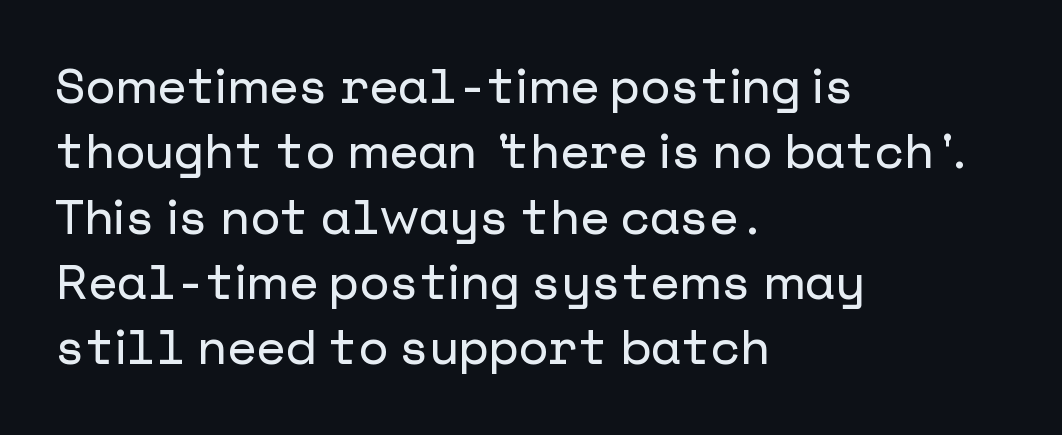
{"serif": "no", "italic": "no", "width": "normal", "stroke_contrast": "low", "x_height": "medium", "underline": "no", "align": "left", "line_spacing": "normal", "line_spacing_ratio": 1.36, "letter_spacing": "normal", "letter_spacing_em": 0.0, "glyph_px": 48}
